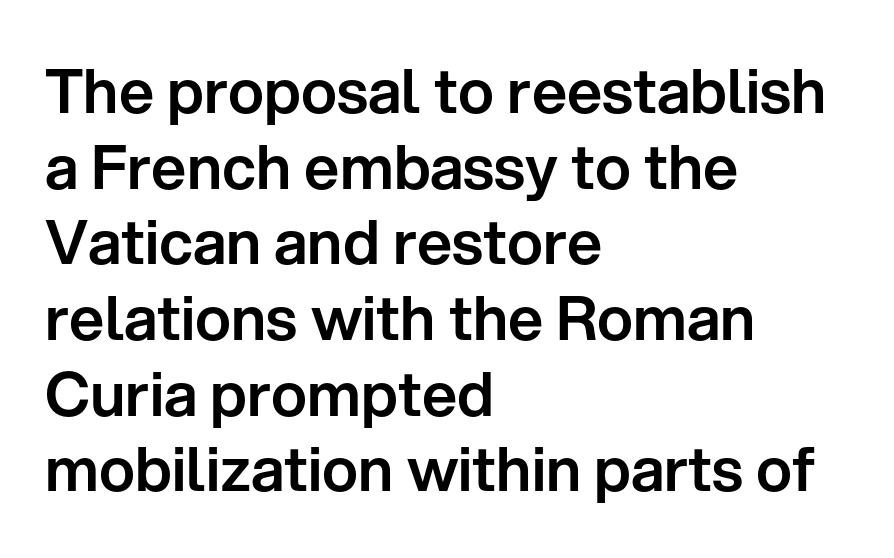
The image shows 61 px sans-serif type, upright; set left-aligned, line spacing 1.24x, normal letter spacing, not underlined; low stroke contrast and a medium x-height.
